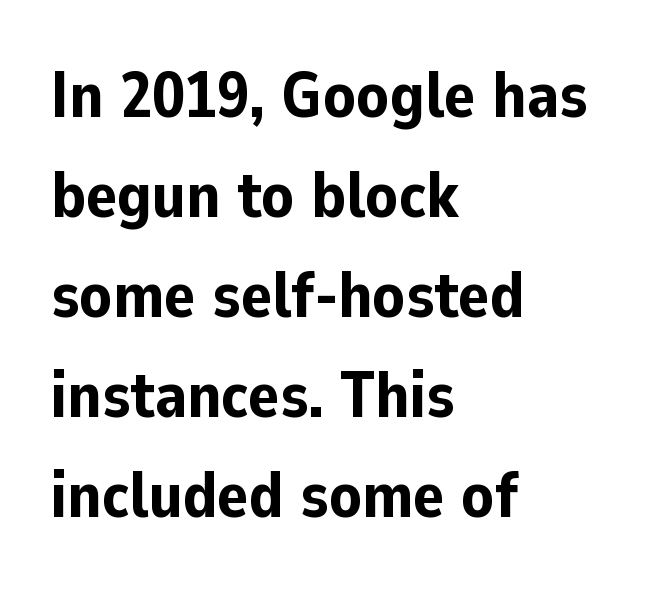
The image shows 65 px bold sans-serif type, upright; set left-aligned, normal line spacing (1.54x), normal letter spacing, not underlined; low stroke contrast and a medium x-height.
